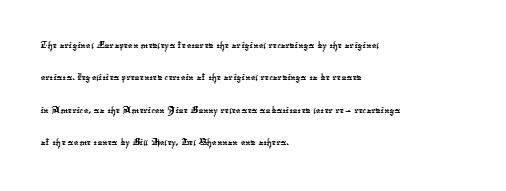
The image shows 24 px text type; set left-aligned, normal line spacing (1.35x), normal letter spacing, not underlined.
